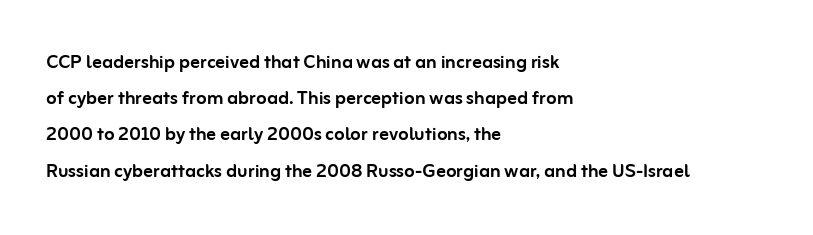
The image shows 24 px text type, upright; set left-aligned, normal line spacing (1.51x), normal letter spacing, not underlined.
